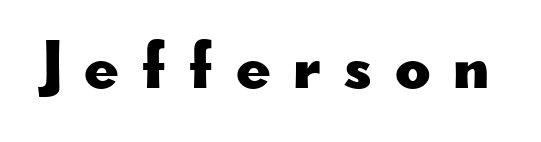
{"serif": "no", "italic": "no", "width": "wide", "stroke_contrast": "low", "x_height": "small", "monospaced": "no", "underline": "no", "letter_spacing": "wide", "letter_spacing_em": 0.34, "glyph_px": 68}
